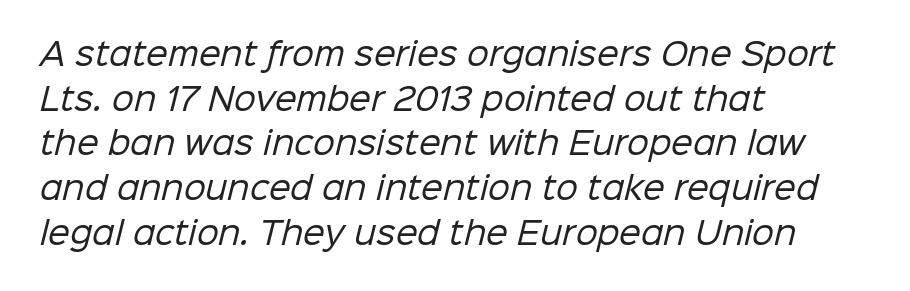
The image shows 31 px regular-weight sans-serif type; set left-aligned, normal line spacing (1.44x), normal letter spacing, not underlined; low stroke contrast and a medium x-height.
